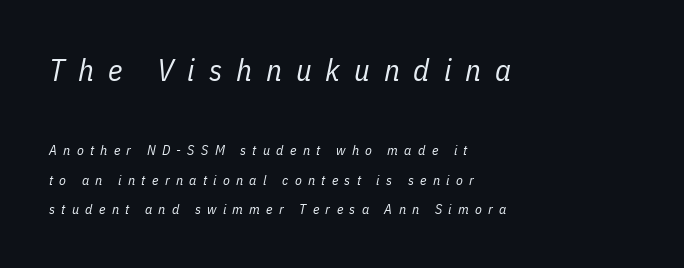
Q: Is the text bold? A: No.
Q: Is the text italic (slanted)? A: Yes, it leans right by about 11 degrees.
Q: Is the text underlined? A: No.
Q: How is the paragraph aligned? A: Left-aligned.
Q: Is the spacing between letters normal or unusually wide? A: Unusually wide.
Q: Is the spacing between lines tight, normal or loose? A: Loose.
Q: Which block of text is set in a larger size, the first (top) or the second (bottom)? A: The first (top) one.
Q: Width (condensed, normal, or wide)? A: Condensed.
Q: Stroke contrast? A: Low.
Q: x-height? A: Medium.
Q: Monospaced? A: No.
